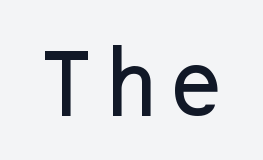
Honestly, the letter spacing is just normal — you wouldn't notice it. The gap between lines stays unmarked. A typesetter would mark this as roman, not italic. Check where the strokes stop: nothing finishes them off — pure sans.
